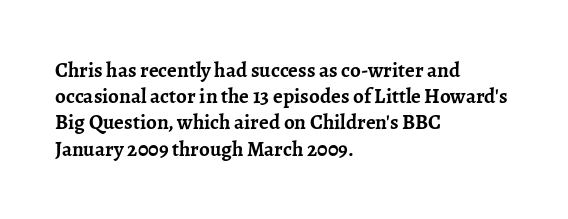
Does the weight exceed regular? Yes, all the way to bold. A typesetter would mark this as roman, not italic. The glyphs are unaccompanied by any horizontal stroke below them. Interline gaps are of average width in this sample. The horizontal fit of the characters is conventional and even.
